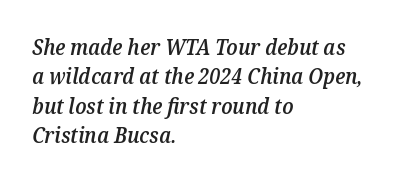
Q: Is the text bold? A: Semi-bold.
Q: Is the text italic (slanted)? A: Yes, it leans right by about 12 degrees.
Q: Is the text underlined? A: No.
Q: How is the paragraph aligned? A: Left-aligned.
Q: Is the spacing between letters normal or unusually wide? A: Normal.
Q: Is the spacing between lines tight, normal or loose? A: Normal.
